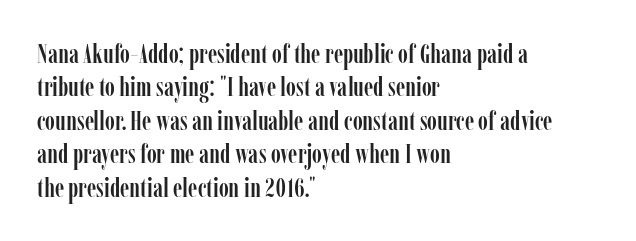
The image shows 27 px text type, upright; set left-aligned, line spacing 1.24x, normal letter spacing, not underlined.
